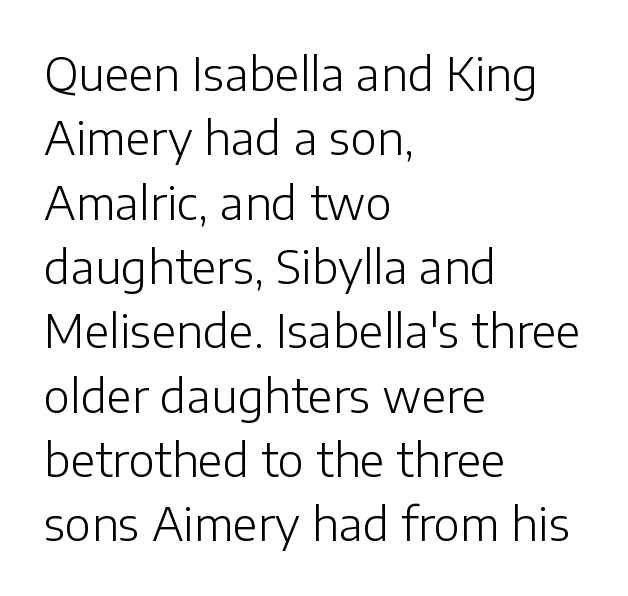
The leading is moderate, giving the passage an even texture. Short and long lines alike share a common starting point at left. Each letter's strokes conclude bluntly, with no projecting serifs. The specimen reads as upright at a glance.
